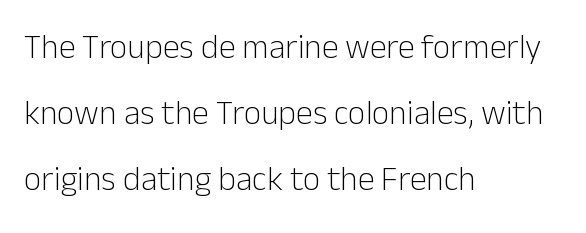
{"serif": "no", "italic": "no", "bold": "no", "weight": "light", "width": "normal", "stroke_contrast": "low", "x_height": "medium", "monospaced": "no", "underline": "no", "align": "left", "line_spacing": "loose", "line_spacing_ratio": 1.94, "letter_spacing": "normal", "letter_spacing_em": 0.0, "glyph_px": 34}
